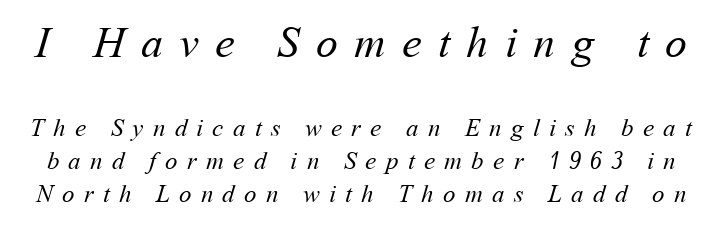
{"bold": "no", "weight": "regular", "width": "normal", "stroke_contrast": "medium", "x_height": "medium", "monospaced": "no", "underline": "no", "line_spacing": "normal", "line_spacing_ratio": 1.33, "letter_spacing": "wide", "letter_spacing_em": 0.37, "larger_block": "first", "size_ratio": 1.76, "glyph_px": 44}
